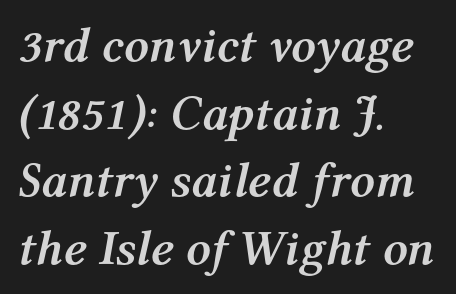
The characters look thick and weighty, a clear bold. Nothing unusual about the tracking: characters are spaced as the font intends. Underlining? Definitely not there. The text block is weighted toward the left margin, trailing off unevenly rightward. Spacing verdict: proportional, widths tailored to each character. Compared with ordinary roman type, these characters are visibly tilted.
